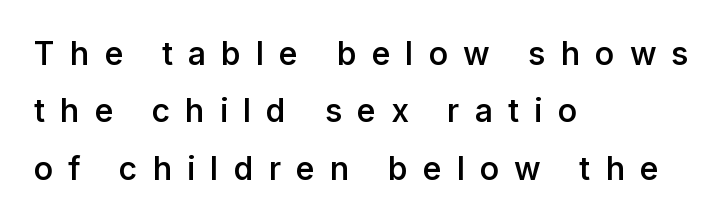
Q: Is the text bold? A: Semi-bold.
Q: Is the text italic (slanted)? A: No, it is upright.
Q: Is the typeface a serif or a sans-serif typeface? A: Sans-serif.
Q: Is the text underlined? A: No.
Q: How is the paragraph aligned? A: Left-aligned.
Q: Is the spacing between letters normal or unusually wide? A: Unusually wide.
Q: Width (condensed, normal, or wide)? A: Normal.
Q: Stroke contrast? A: Low.
Q: x-height? A: Medium.
Q: Monospaced? A: No.
